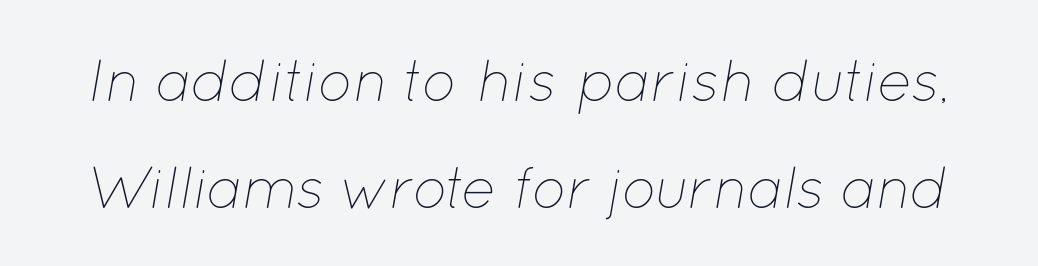
Q: Is the text bold? A: No.
Q: Is the text italic (slanted)? A: Yes, it leans right by about 12 degrees.
Q: Is the text underlined? A: No.
Q: Is the spacing between letters normal or unusually wide? A: Normal.
Q: Width (condensed, normal, or wide)? A: Normal.
Q: Stroke contrast? A: Low.
Q: x-height? A: Medium.
Q: Monospaced? A: No.
